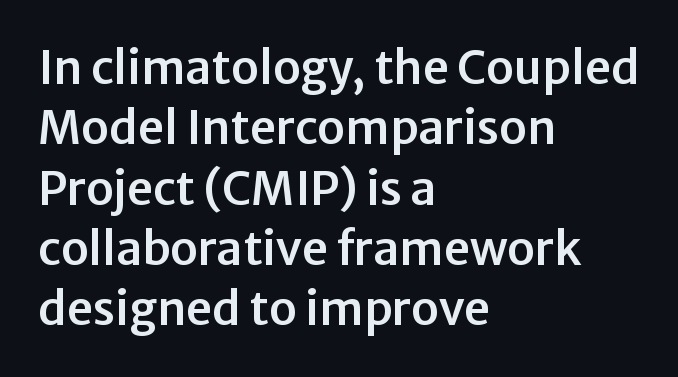
Q: Is the text italic (slanted)? A: No, it is upright.
Q: Is the typeface a serif or a sans-serif typeface? A: Sans-serif.
Q: Is the text underlined? A: No.
Q: How is the paragraph aligned? A: Left-aligned.
Q: Is the spacing between letters normal or unusually wide? A: Normal.
Q: Is the spacing between lines tight, normal or loose? A: Normal.
Q: Width (condensed, normal, or wide)? A: Normal.
Q: Stroke contrast? A: Low.
Q: x-height? A: Medium.
Q: Monospaced? A: No.
